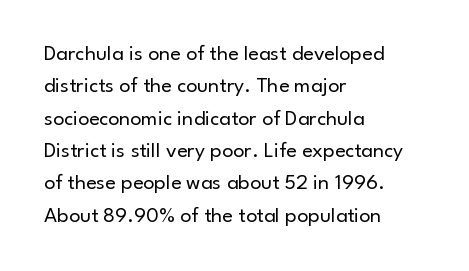
Does extra space separate the letters? No, they use regular spacing. Compared with a typical body face, this is equally light or lighter still. Casual observation: everything's shoved over to the left. This sample keeps an unexceptional amount of space between lines.
